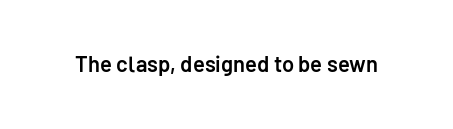
Q: Is the text bold? A: Semi-bold.
Q: Is the text italic (slanted)? A: No, it is upright.
Q: Is the text underlined? A: No.
Q: Is the spacing between letters normal or unusually wide? A: Normal.
